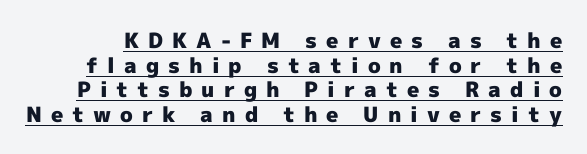
{"italic": "no", "bold": "yes", "underline": "yes", "line_spacing_ratio": 1.17, "letter_spacing": "wide", "letter_spacing_em": 0.43, "glyph_px": 21}
